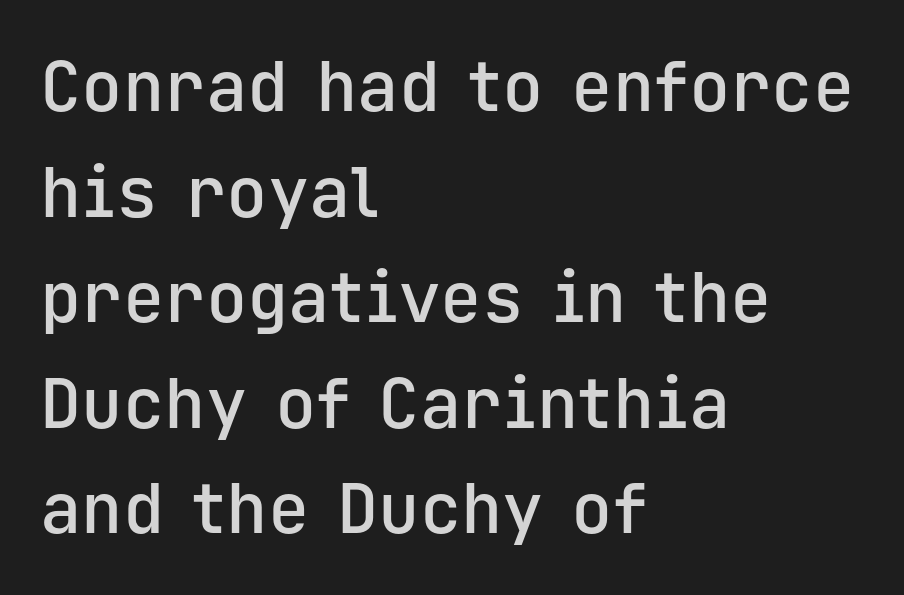
Q: Is the text bold? A: Semi-bold.
Q: Is the text italic (slanted)? A: No, it is upright.
Q: Is the typeface a serif or a sans-serif typeface? A: Sans-serif.
Q: Is the text underlined? A: No.
Q: How is the paragraph aligned? A: Left-aligned.
Q: Is the spacing between letters normal or unusually wide? A: Normal.
Q: Is the spacing between lines tight, normal or loose? A: Normal.
Q: Width (condensed, normal, or wide)? A: Normal.
Q: Stroke contrast? A: Low.
Q: x-height? A: Medium.
Q: Monospaced? A: Yes.
